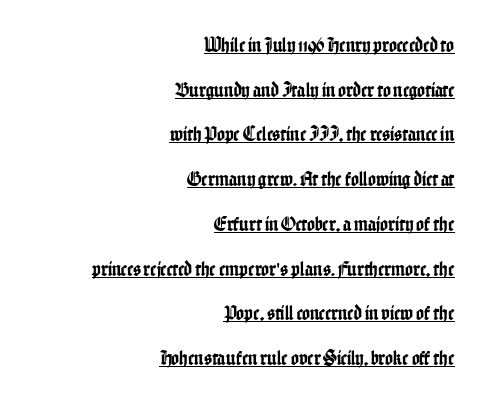
This block would shrink considerably if given ordinary leading; it's expanded now. Posture: straight, roman, zero tilt. A flush-right, rag-left setting is used for this passage. The specimen includes a rule beneath the text block's lines.
